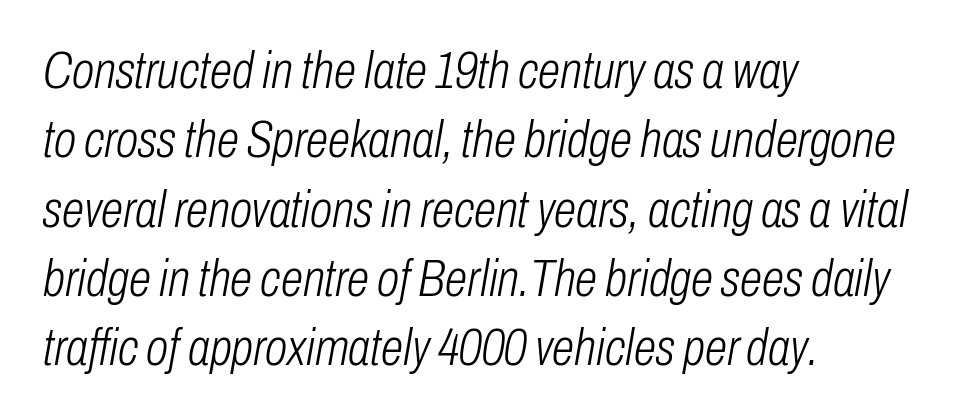
{"italic": "yes", "lean": "right", "slant_degrees": 10, "bold": "no", "weight": "light", "width": "condensed", "stroke_contrast": "low", "x_height": "medium", "monospaced": "no", "underline": "no", "align": "left", "line_spacing": "normal", "line_spacing_ratio": 1.36, "letter_spacing": "normal", "letter_spacing_em": 0.0, "glyph_px": 51}
